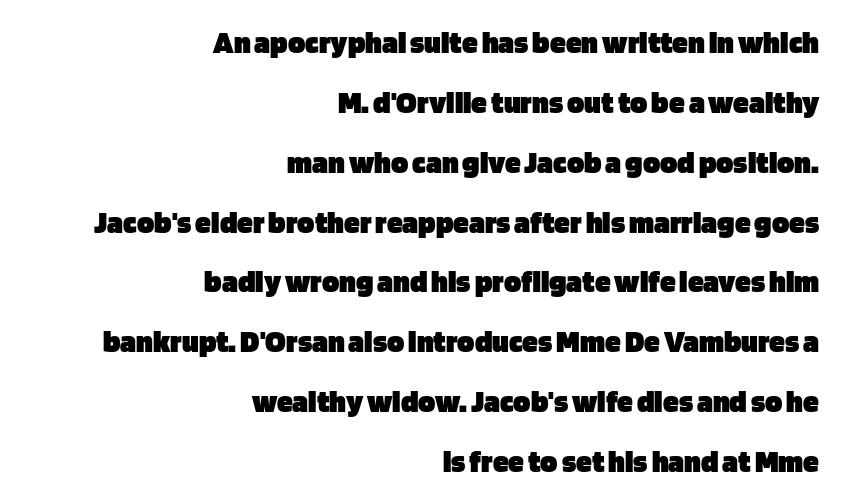
Is this a sans? Yes — the strokes have no serifs. Decoration check: the copy has no underline. One-word summary of the alignment: right. Varying glyph widths throughout — classic text-font behaviour. This rendering leaves character spacing at its baseline value.
